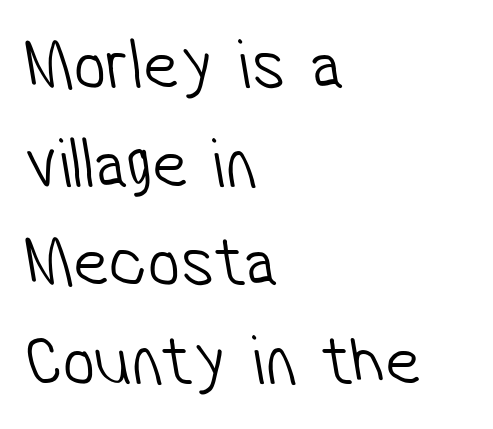
Character widths vary here, with narrow letters taking less room than wide ones. Compared with typical paragraphs, the rows here are spaced about the same. The rag falls on the right side of this text block. How are the letters spaced? Ordinarily, with no added tracking. A clean baseline with only descenders dipping below it. The face used here is a sans, in the tradition of grotesques and geometrics.
